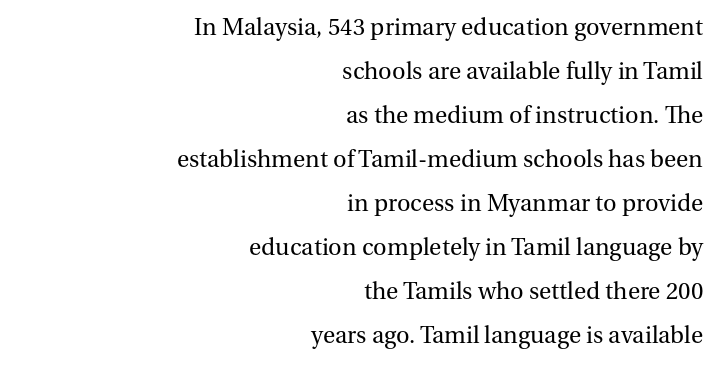
Glyph-to-glyph distance matches everyday printed text. Descenders are the only things crossing below the line. A typesetter would mark this as roman, not italic. The font sits on the lighter half of the weight spectrum, regular included. Where is the straight margin? On the right.
